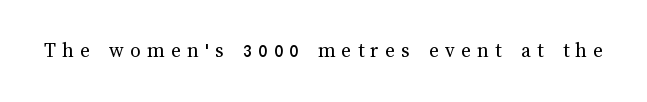
{"italic": "no", "bold": "no", "underline": "no", "letter_spacing": "wide", "letter_spacing_em": 0.3, "glyph_px": 21}
